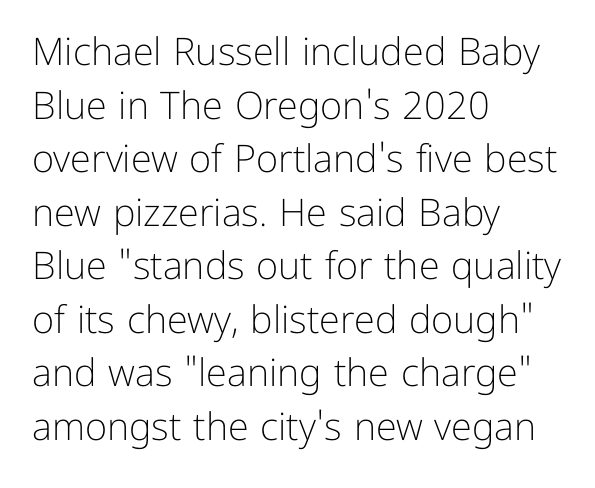
The image shows 38 px light sans-serif type, upright; set left-aligned, normal line spacing (1.41x), normal letter spacing, not underlined; low stroke contrast and a medium x-height.
